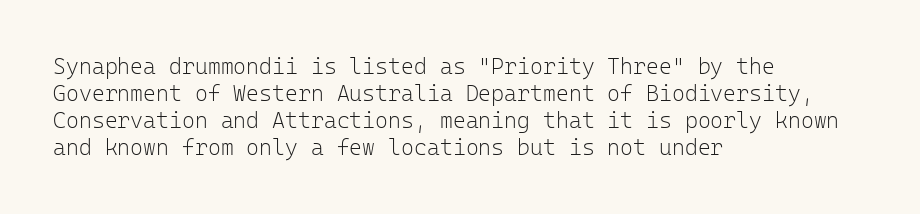
The image shows 22 px text type, upright; set left-aligned, line spacing 1.22x, normal letter spacing, not underlined.
